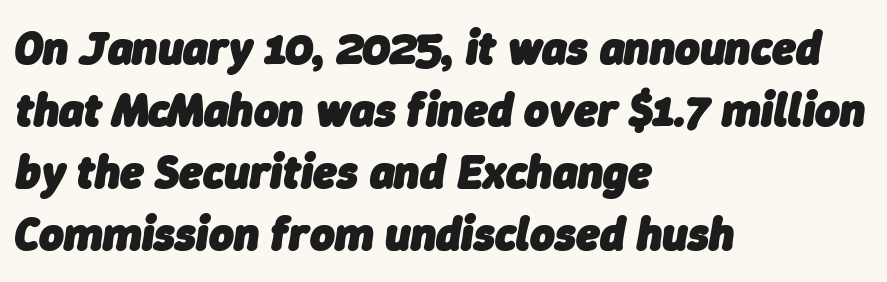
{"italic": "yes", "lean": "right", "slant_degrees": 9, "bold": "yes", "weight": "heavy", "width": "normal", "stroke_contrast": "low", "x_height": "medium", "monospaced": "no", "underline": "no", "align": "left", "line_spacing": "normal", "line_spacing_ratio": 1.32, "letter_spacing": "normal", "letter_spacing_em": 0.0, "glyph_px": 47}
